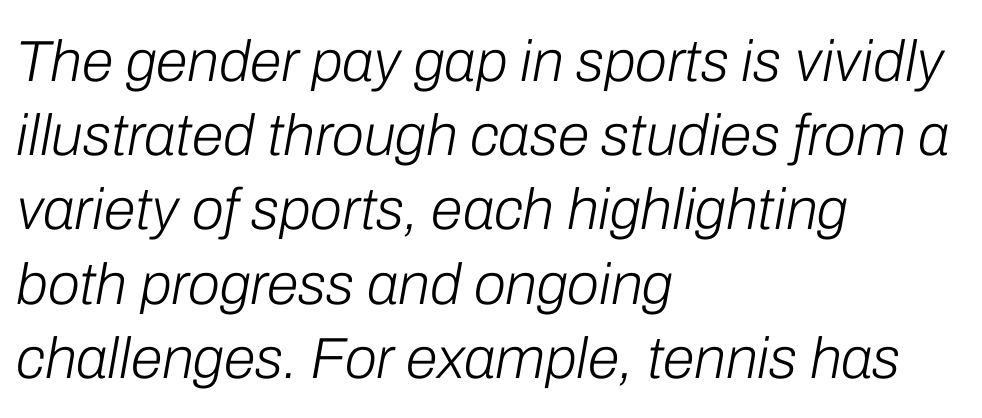
Q: Is the text bold? A: No.
Q: Is the text italic (slanted)? A: Yes, it leans right by about 10 degrees.
Q: Is the text underlined? A: No.
Q: How is the paragraph aligned? A: Left-aligned.
Q: Is the spacing between letters normal or unusually wide? A: Normal.
Q: Is the spacing between lines tight, normal or loose? A: Normal.
Q: Width (condensed, normal, or wide)? A: Normal.
Q: Stroke contrast? A: Low.
Q: x-height? A: Medium.
Q: Monospaced? A: No.
